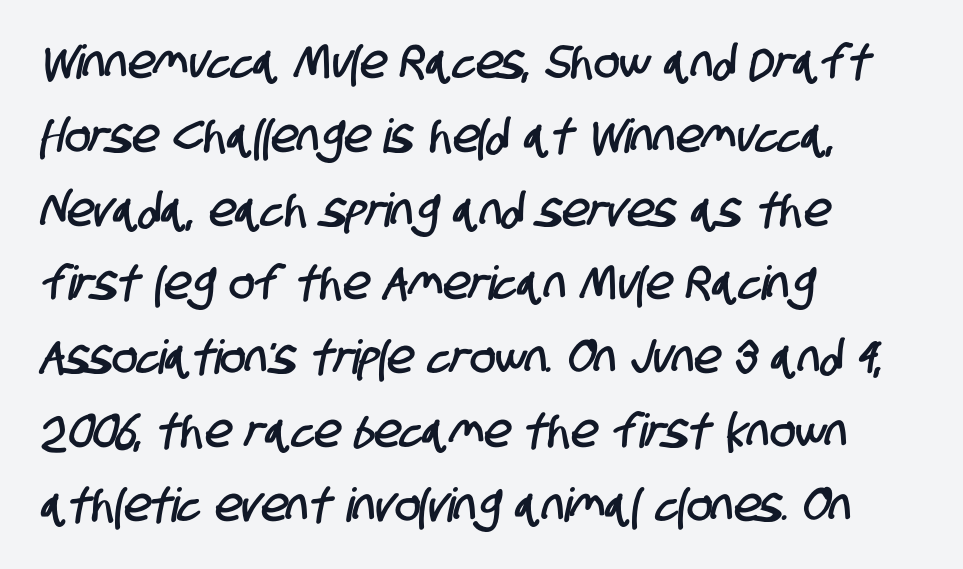
Just letters on the line, the space beneath them empty. These lines keep a tight, regular rhythm from letter to letter. The compositor pushed each line to the left boundary. The passage shown stacks its lines at a standard gap. Character widths vary here, with narrow letters taking less room than wide ones.
